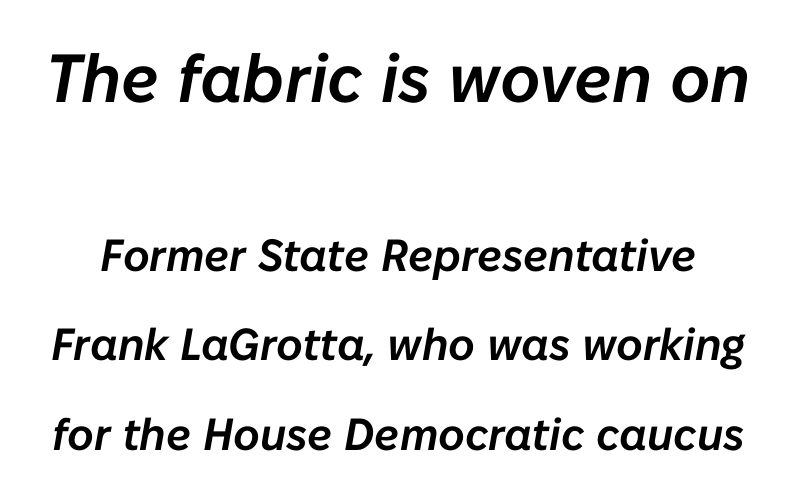
The zone under the glyphs is completely vacant. Vertical spacing — loose. This rendering leaves character spacing at its baseline value. Between these two stacked blocks, the higher one wins on size. Varying glyph widths throughout — classic text-font behaviour. There's an unmistakable incline to the writing here.
